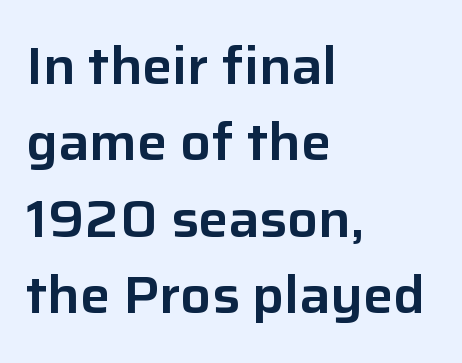
{"serif": "no", "italic": "no", "width": "normal", "stroke_contrast": "low", "x_height": "medium", "monospaced": "no", "underline": "no", "align": "left", "line_spacing": "normal", "line_spacing_ratio": 1.5, "letter_spacing": "normal", "letter_spacing_em": 0.0, "glyph_px": 51}
